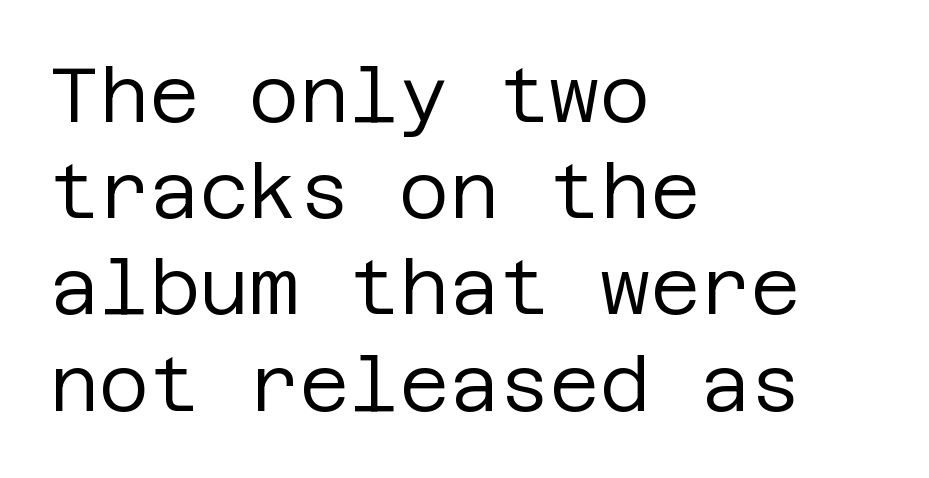
The image shows 77 px regular-weight sans-serif type, upright; set left-aligned, normal line spacing (1.25x), normal letter spacing, not underlined; low stroke contrast and a large x-height.
